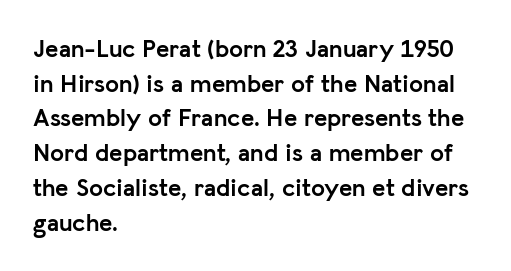
The type sits square on the baseline with zero lean. Summary of weight: heavy, a full bold. Rule under the text: the space is simply empty. Is the letter spacing exaggerated? No — it looks like the ordinary default.
